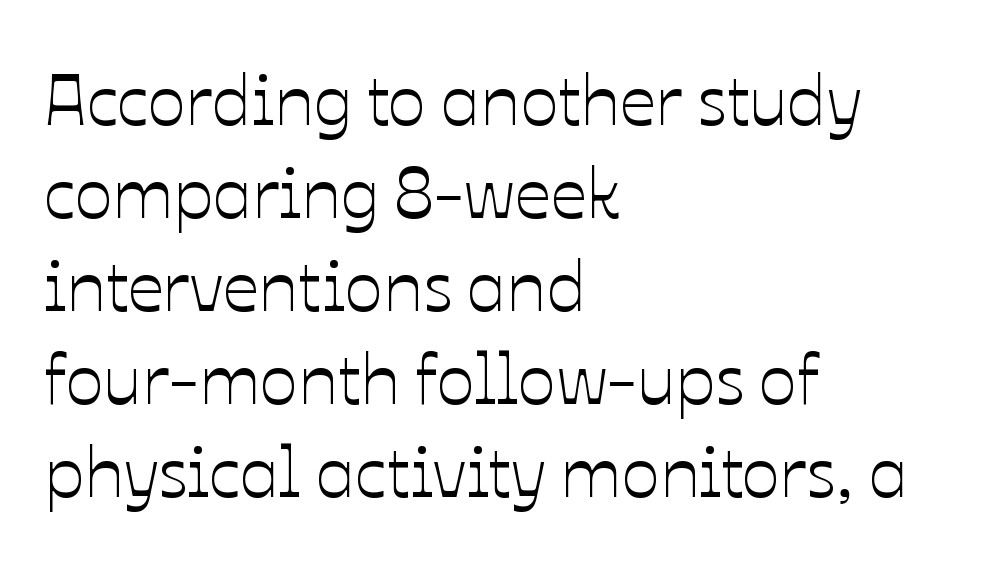
Q: Is the text italic (slanted)? A: No, it is upright.
Q: Is the text underlined? A: No.
Q: How is the paragraph aligned? A: Left-aligned.
Q: Is the spacing between letters normal or unusually wide? A: Normal.
Q: Is the spacing between lines tight, normal or loose? A: Normal.
Q: Width (condensed, normal, or wide)? A: Normal.
Q: Stroke contrast? A: Low.
Q: x-height? A: Medium.
Q: Monospaced? A: No.
